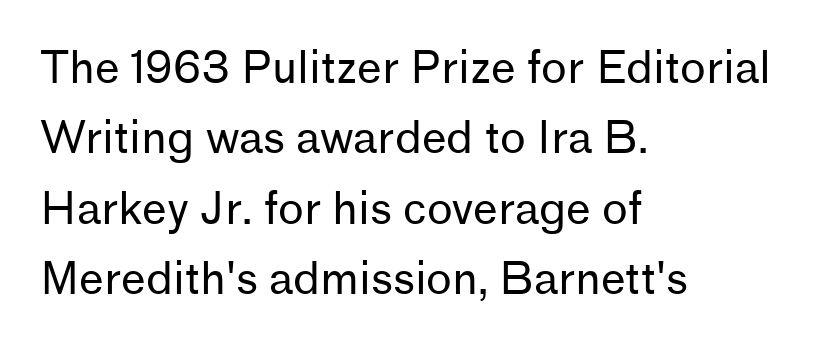
Q: Is the text bold? A: No.
Q: Is the text italic (slanted)? A: No, it is upright.
Q: Is the typeface a serif or a sans-serif typeface? A: Sans-serif.
Q: Is the text underlined? A: No.
Q: How is the paragraph aligned? A: Left-aligned.
Q: Is the spacing between letters normal or unusually wide? A: Normal.
Q: Is the spacing between lines tight, normal or loose? A: Normal.
Q: Width (condensed, normal, or wide)? A: Normal.
Q: Stroke contrast? A: Low.
Q: x-height? A: Medium.
Q: Monospaced? A: No.
